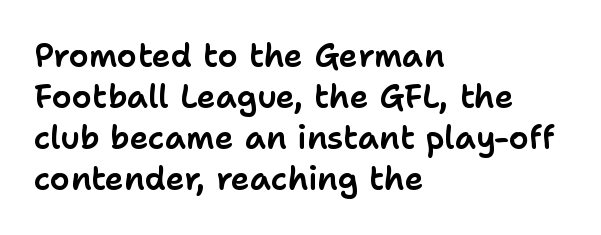
Q: Is the text italic (slanted)? A: No, it is upright.
Q: Is the typeface a serif or a sans-serif typeface? A: Sans-serif.
Q: Is the text underlined? A: No.
Q: How is the paragraph aligned? A: Left-aligned.
Q: Is the spacing between letters normal or unusually wide? A: Normal.
Q: Is the spacing between lines tight, normal or loose? A: Normal.
Q: Width (condensed, normal, or wide)? A: Normal.
Q: Stroke contrast? A: Low.
Q: x-height? A: Medium.
Q: Monospaced? A: No.
